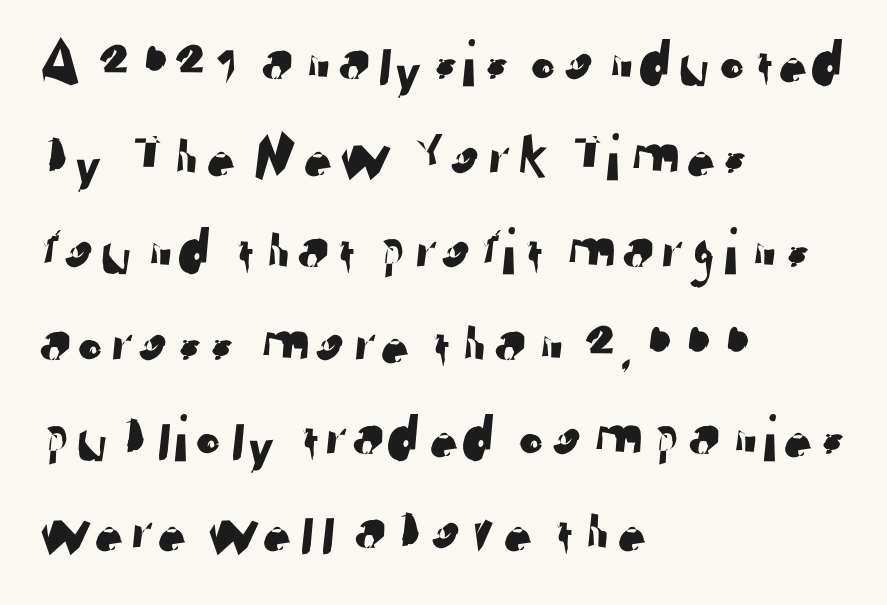
{"serif": "no", "width": "normal", "stroke_contrast": "low", "x_height": "medium", "monospaced": "no", "underline": "no", "align": "left", "line_spacing": "normal", "line_spacing_ratio": 1.4, "letter_spacing": "normal", "letter_spacing_em": 0.0, "glyph_px": 67}
